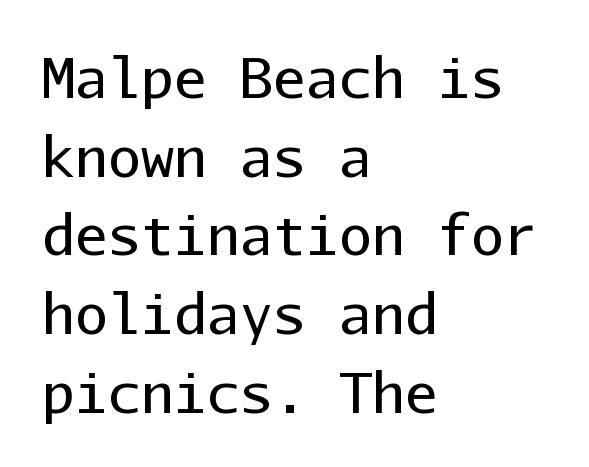
Ink coverage per letter is moderate at most. The text was rendered using a sans face with plain stroke endings. A normal amount of white space separates one row of letters from the next. Line beginnings align vertically; line endings do not. The gap between lines stays unmarked. Every stem runs plumb, perpendicular to the baseline.
